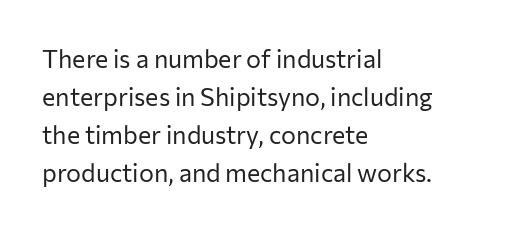
The font's upright variant was chosen for this text. The specimen omits any rule beneath the text block's lines. All the whitespace from short lines collects on the right. Tracking here is standard; glyphs follow each other at the usual distance.
